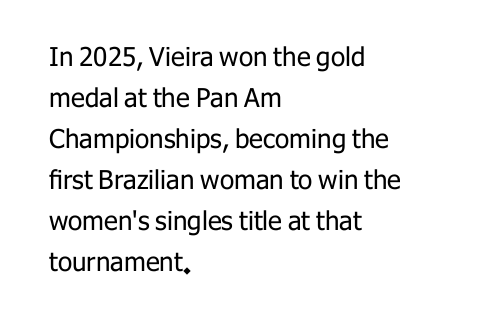
The words here are not underlined. Unbolded letterforms with no extra heft. Quick note: interline space is typical. These lines stack with their left ends in a neat column. Ordinary non-slanted type is in use. Here the glyphs are tracked normally, forming tight word shapes.
